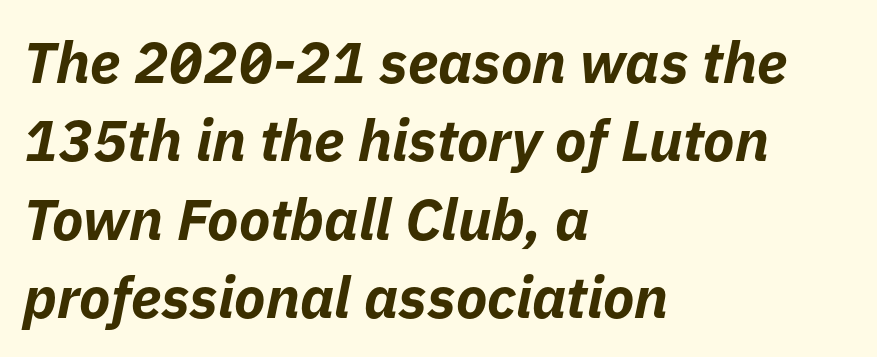
Q: Is the text bold? A: Yes.
Q: Is the text italic (slanted)? A: Yes, it leans right by about 11 degrees.
Q: Is the text underlined? A: No.
Q: How is the paragraph aligned? A: Left-aligned.
Q: Is the spacing between letters normal or unusually wide? A: Normal.
Q: Is the spacing between lines tight, normal or loose? A: Normal.
Q: Width (condensed, normal, or wide)? A: Normal.
Q: Stroke contrast? A: Low.
Q: x-height? A: Medium.
Q: Monospaced? A: No.
